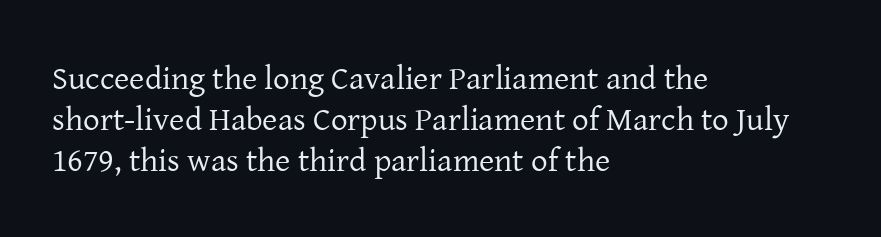
{"serif": "yes", "italic": "no", "bold": "no", "weight": "regular", "width": "normal", "stroke_contrast": "low", "x_height": "medium", "monospaced": "no", "underline": "no", "align": "left", "line_spacing": "normal", "line_spacing_ratio": 1.25, "letter_spacing": "normal", "letter_spacing_em": 0.0, "glyph_px": 33}
